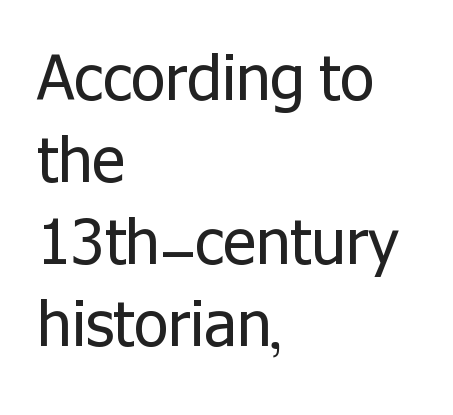
{"serif": "no", "italic": "no", "bold": "no", "weight": "regular", "width": "normal", "stroke_contrast": "low", "x_height": "medium", "monospaced": "no", "underline": "no", "align": "left", "line_spacing": "normal", "line_spacing_ratio": 1.32, "letter_spacing": "normal", "letter_spacing_em": 0.0, "glyph_px": 62}
